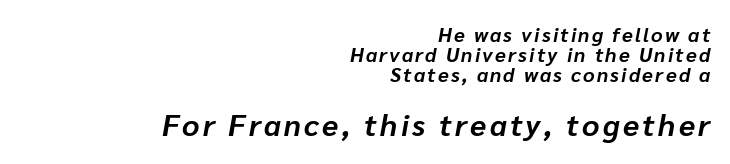
{"italic": "yes", "lean": "right", "slant_degrees": 10, "bold": "yes", "weight": "bold", "width": "normal", "stroke_contrast": "low", "x_height": "medium", "monospaced": "no", "underline": "no", "align": "right", "line_spacing": "tight", "line_spacing_ratio": 0.99, "larger_block": "second", "size_ratio": 1.5, "glyph_px": 30}
